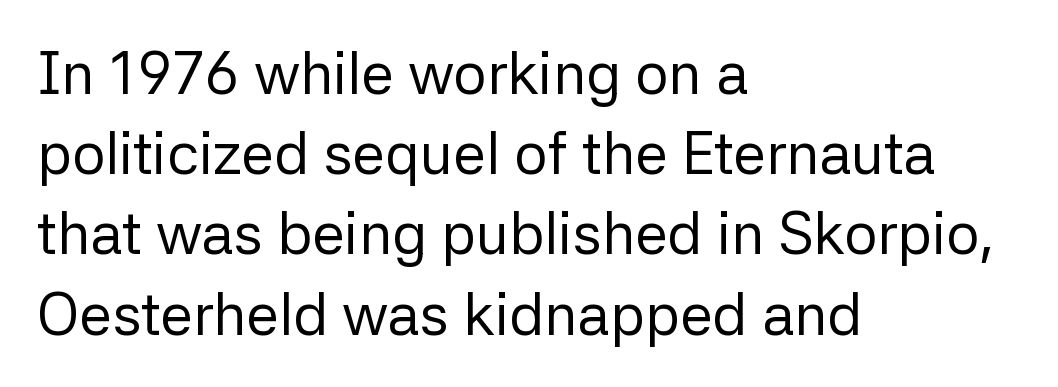
The image shows 59 px regular-weight sans-serif type, upright; set left-aligned, normal line spacing (1.36x), normal letter spacing, not underlined; low stroke contrast and a medium x-height.
